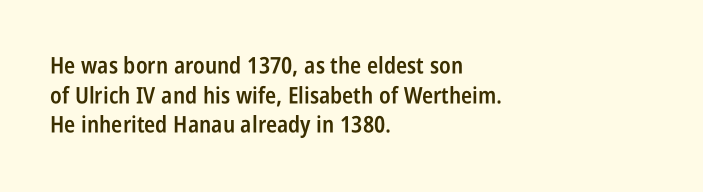
{"italic": "no", "bold": "semi", "underline": "no", "align": "left", "line_spacing": "normal", "line_spacing_ratio": 1.29, "letter_spacing": "normal", "letter_spacing_em": 0.0, "glyph_px": 23}
